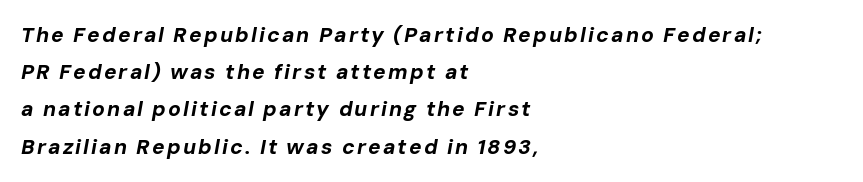
{"italic": "yes", "lean": "right", "slant_degrees": 10, "bold": "yes", "underline": "no", "align": "left", "line_spacing_ratio": 1.77, "glyph_px": 21}
